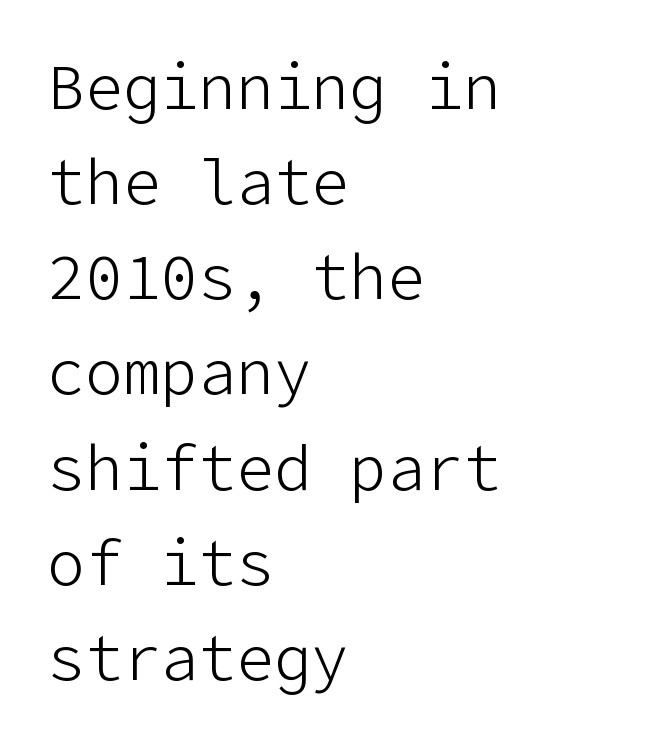
Q: Is the text bold? A: No.
Q: Is the text italic (slanted)? A: No, it is upright.
Q: Is the typeface a serif or a sans-serif typeface? A: Sans-serif.
Q: Is the text underlined? A: No.
Q: How is the paragraph aligned? A: Left-aligned.
Q: Is the spacing between letters normal or unusually wide? A: Normal.
Q: Is the spacing between lines tight, normal or loose? A: Normal.
Q: Width (condensed, normal, or wide)? A: Normal.
Q: Stroke contrast? A: Low.
Q: x-height? A: Medium.
